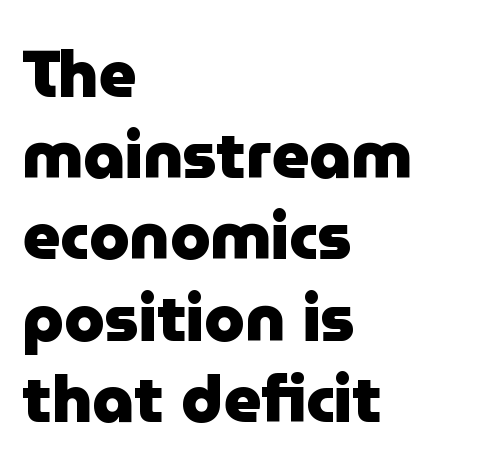
Letters rest on an invisible, unmarked baseline. This sample uses a sans-serif face. Students, this is bold: see how much ink each stroke carries. Horizontally, the lines are justified to the leading edge only.
